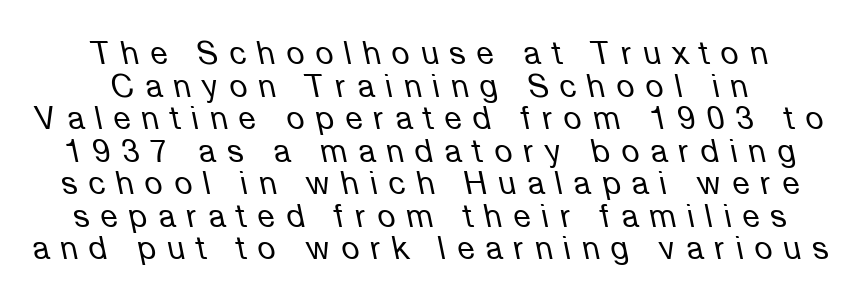
The image shows 31 px regular-weight type, italic (leaning left); set centered, tight line spacing (1.05x), unusually wide letter spacing (+0.37 em), not underlined; low stroke contrast and a medium x-height.
